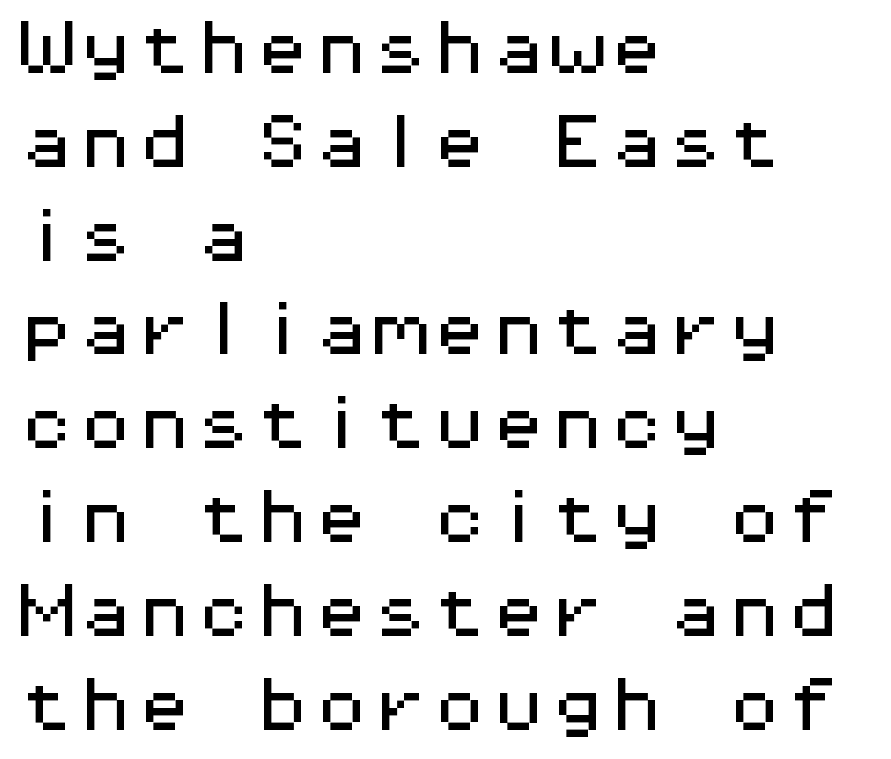
Q: Is the text italic (slanted)? A: No, it is upright.
Q: Is the typeface a serif or a sans-serif typeface? A: Sans-serif.
Q: Is the text underlined? A: No.
Q: How is the paragraph aligned? A: Left-aligned.
Q: Is the spacing between letters normal or unusually wide? A: Normal.
Q: Is the spacing between lines tight, normal or loose? A: Normal.
Q: Width (condensed, normal, or wide)? A: Wide.
Q: Stroke contrast? A: Medium.
Q: x-height? A: Medium.
Q: Monospaced? A: Yes.
